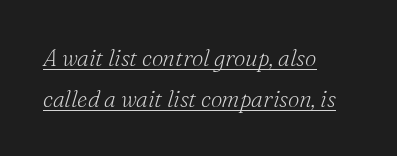
The image shows 23 px text type, italic (leaning right); set left-aligned, line spacing 1.78x, normal letter spacing, underlined.
